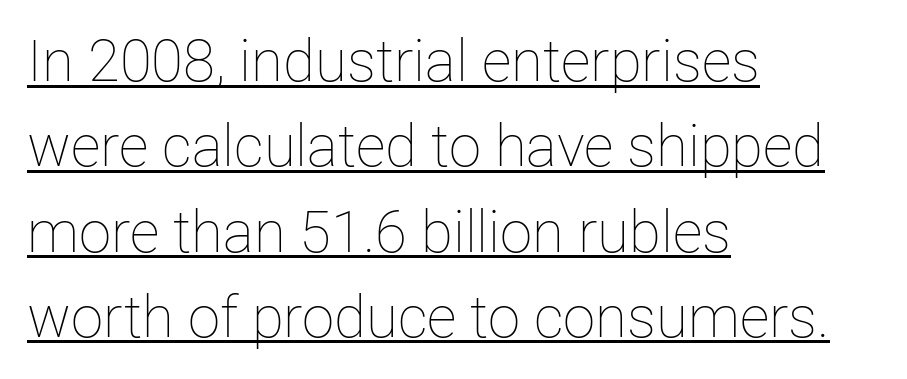
These glyphs show unthickened strokes, regular width or finer. Horizontal alignment here is leftward, the default for most running prose. Is this a fixed-width face? No — the glyphs have proportional, varying widths. Normally led — the rows are evenly, conventionally spaced.
